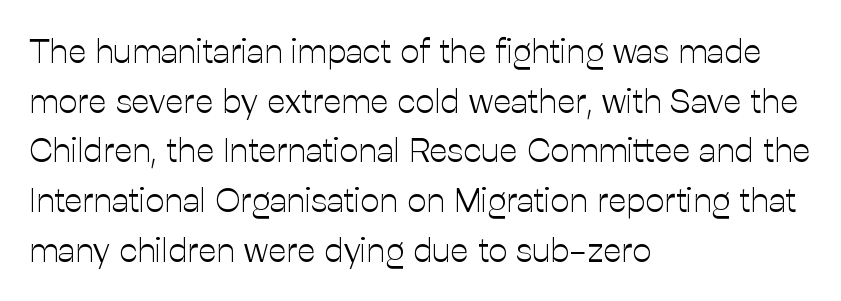
The image shows 34 px light sans-serif type, upright; set left-aligned, normal line spacing (1.46x), normal letter spacing, not underlined; low stroke contrast and a medium x-height.
